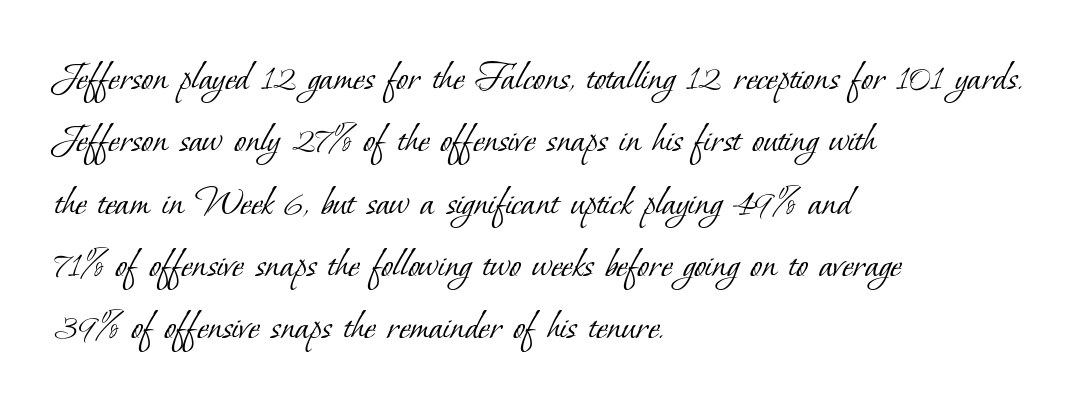
{"serif": "yes", "bold": "no", "weight": "light", "width": "normal", "stroke_contrast": "low", "x_height": "small", "monospaced": "no", "underline": "no", "align": "left", "line_spacing": "normal", "line_spacing_ratio": 1.45, "letter_spacing": "normal", "letter_spacing_em": 0.0, "glyph_px": 43}
